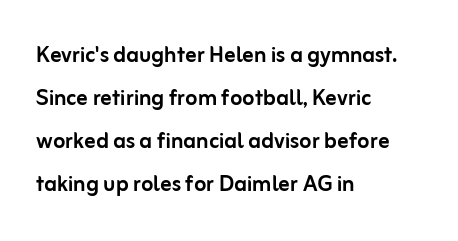
{"serif": "no", "italic": "no", "width": "normal", "stroke_contrast": "low", "x_height": "medium", "monospaced": "no", "underline": "no", "align": "left", "line_spacing": "normal", "line_spacing_ratio": 1.53, "letter_spacing": "normal", "letter_spacing_em": 0.0, "glyph_px": 28}
